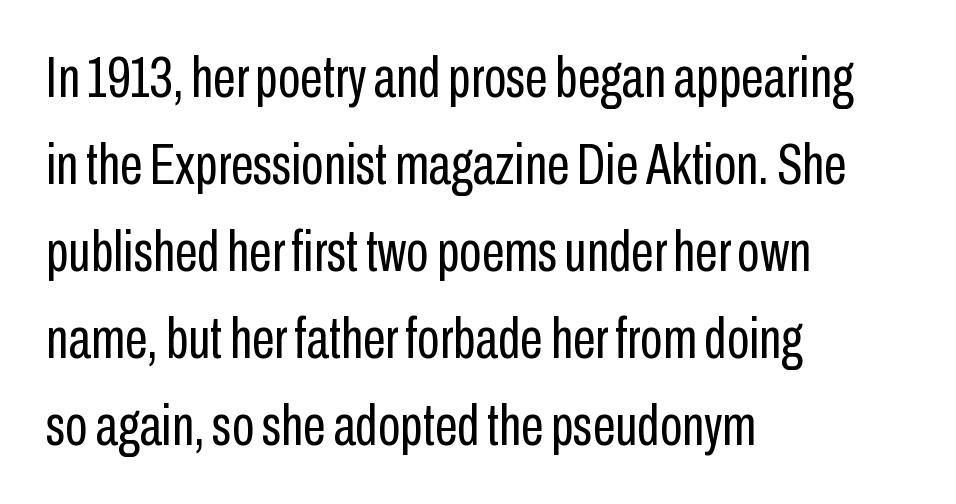
Q: Is the text bold? A: No.
Q: Is the text italic (slanted)? A: No, it is upright.
Q: Is the typeface a serif or a sans-serif typeface? A: Sans-serif.
Q: Is the text underlined? A: No.
Q: How is the paragraph aligned? A: Left-aligned.
Q: Is the spacing between letters normal or unusually wide? A: Normal.
Q: Is the spacing between lines tight, normal or loose? A: Normal.
Q: Width (condensed, normal, or wide)? A: Condensed.
Q: Stroke contrast? A: Low.
Q: x-height? A: Medium.
Q: Monospaced? A: No.
